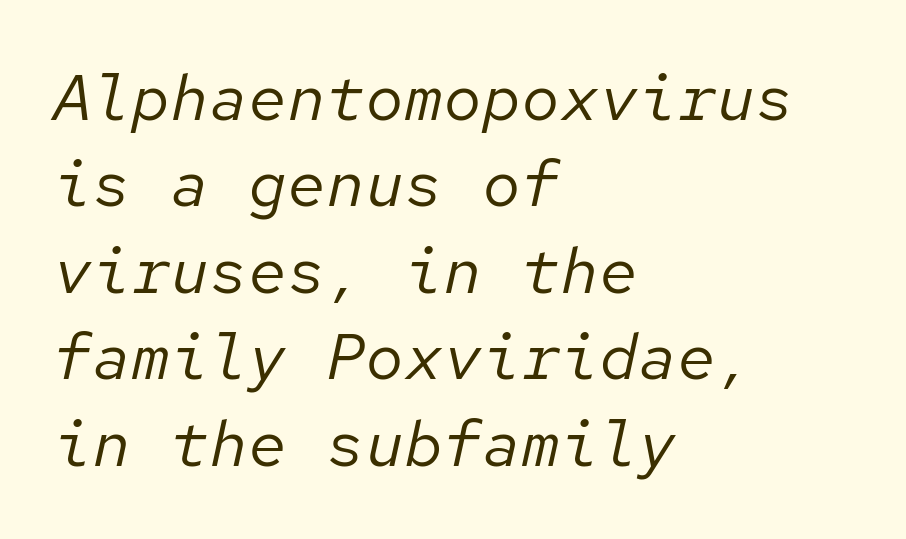
A typesetter would call this zero additional tracking. Teacher's note: observe the even left margin — that is flush-left alignment. The letterforms sit at book weight or below. There's an unmistakable incline to the writing here. Regarding leading, the lines here are spaced in the standard way.
